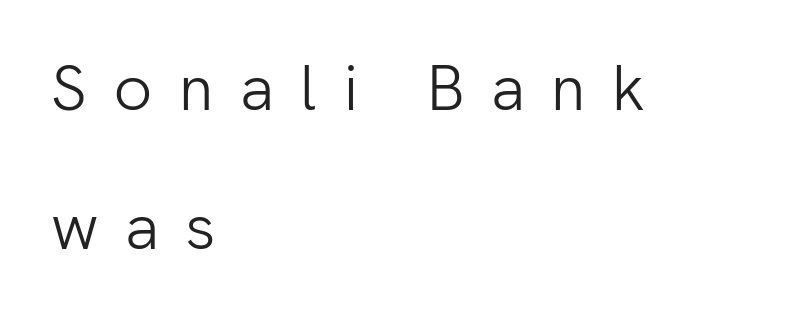
The image shows 64 px light sans-serif type, upright; set left-aligned, loose line spacing (2.17x), unusually wide letter spacing (+0.41 em), not underlined; low stroke contrast and a medium x-height.
